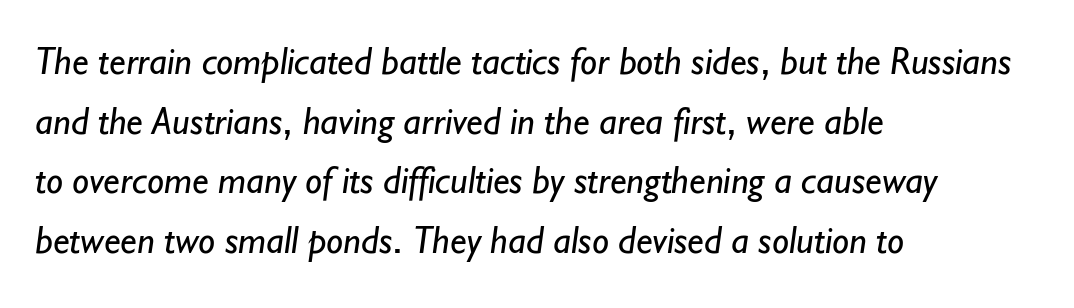
{"serif": "no", "bold": "no", "weight": "regular", "width": "normal", "stroke_contrast": "low", "x_height": "small", "monospaced": "no", "underline": "no", "align": "left", "line_spacing": "normal", "line_spacing_ratio": 1.57, "letter_spacing": "normal", "letter_spacing_em": 0.0, "glyph_px": 38}
